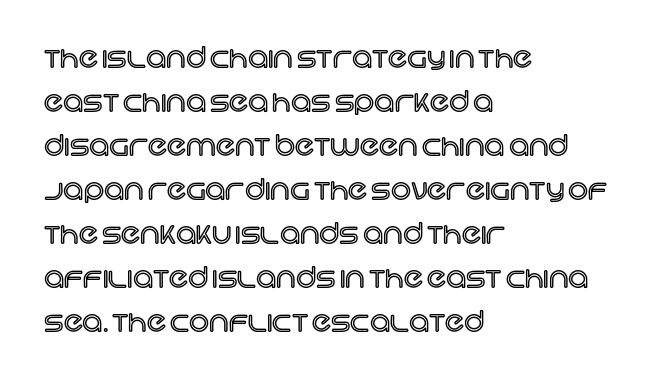
A roman cut, with each character standing at attention. Descenders hang freely into open space. Caption: multi-line text, flush left, ragged right. In terms of letterspacing, this is plain default setting.
